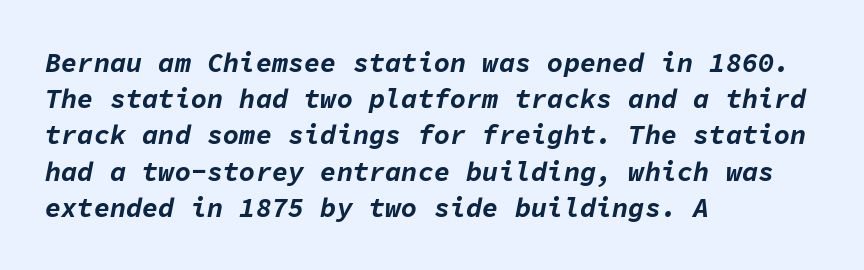
Q: Is the text bold? A: Yes.
Q: Is the text italic (slanted)? A: Yes, it leans right by about 11 degrees.
Q: Is the text underlined? A: No.
Q: How is the paragraph aligned? A: Left-aligned.
Q: Is the spacing between letters normal or unusually wide? A: Normal.
Q: Is the spacing between lines tight, normal or loose? A: Normal.
